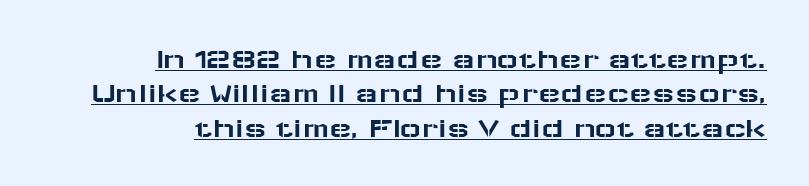
{"serif": "no", "italic": "no", "width": "wide", "stroke_contrast": "low", "x_height": "medium", "monospaced": "no", "underline": "yes", "align": "right", "line_spacing": "tight", "line_spacing_ratio": 1.15, "letter_spacing": "normal", "letter_spacing_em": 0.0, "glyph_px": 30}
